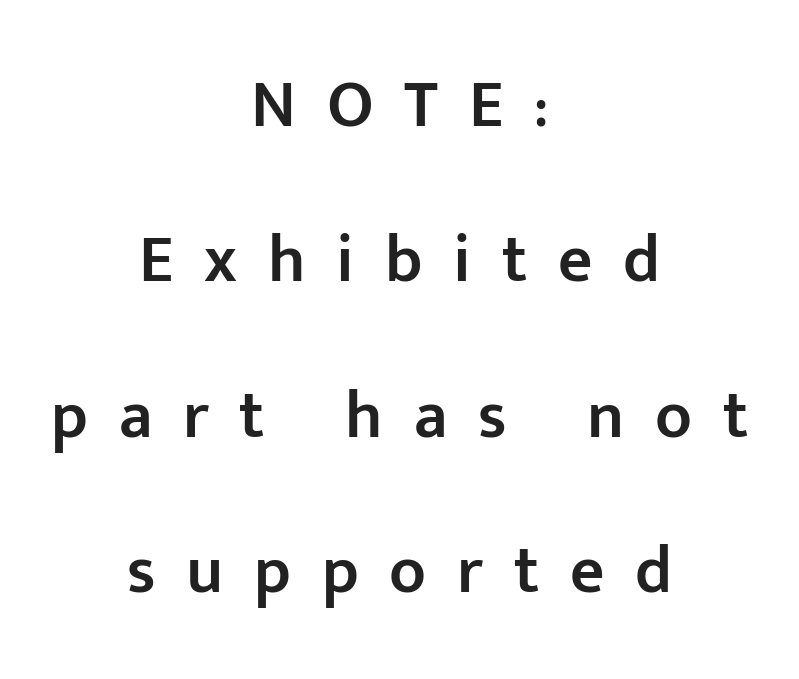
Q: Is the text bold? A: Semi-bold.
Q: Is the text italic (slanted)? A: No, it is upright.
Q: Is the typeface a serif or a sans-serif typeface? A: Sans-serif.
Q: Is the text underlined? A: No.
Q: How is the paragraph aligned? A: Centered.
Q: Is the spacing between letters normal or unusually wide? A: Unusually wide.
Q: Is the spacing between lines tight, normal or loose? A: Loose.
Q: Width (condensed, normal, or wide)? A: Normal.
Q: Stroke contrast? A: Low.
Q: x-height? A: Medium.
Q: Monospaced? A: No.
